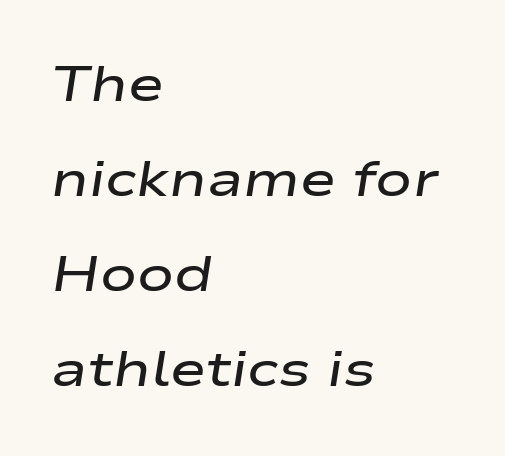
The image shows 49 px semibold, wide type, italic (leaning right); set left-aligned, loose line spacing (1.94x), normal letter spacing, not underlined; low stroke contrast and a medium x-height.
